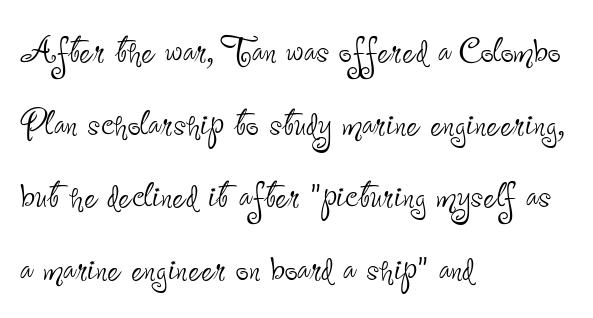
{"serif": "no", "bold": "no", "weight": "thin", "width": "condensed", "stroke_contrast": "low", "x_height": "small", "monospaced": "no", "underline": "no", "align": "left", "line_spacing": "normal", "line_spacing_ratio": 1.58, "letter_spacing": "normal", "letter_spacing_em": 0.0, "glyph_px": 46}
